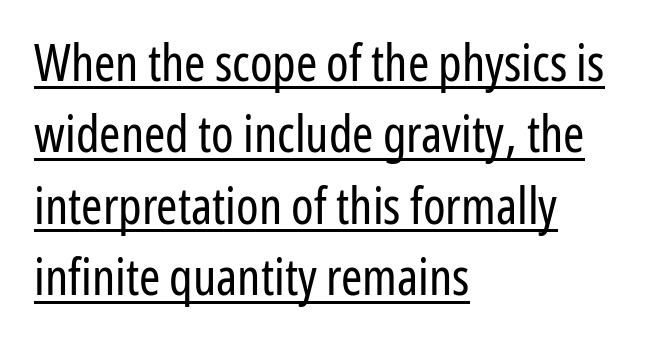
Notice how a bar underscores the lettering throughout. Looks like regular typesetting: each glyph gets only the width it needs. Regarding leading, the lines here are spaced in the standard way. Left-aligned paragraph, ragged on the right. A typesetter would label this face a sans. Compared with typical body copy, the letter spacing here is the same.
